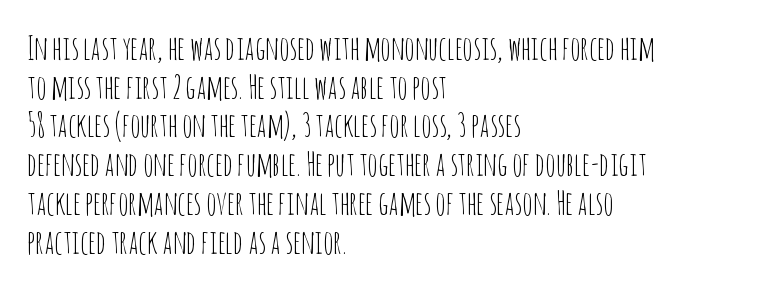
The zone under the glyphs is completely vacant. Unlike italic type, these characters show no tilt at all. There is no visible air inserted between adjacent glyphs. Think of a printed novel: that variable character pitch is what you see here. Ink coverage per letter is moderate at most.
